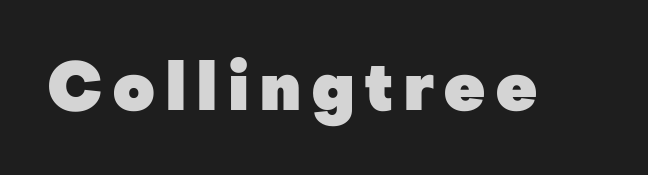
The image shows 66 px heavy sans-serif type, upright; set not underlined; low stroke contrast and a medium x-height.
